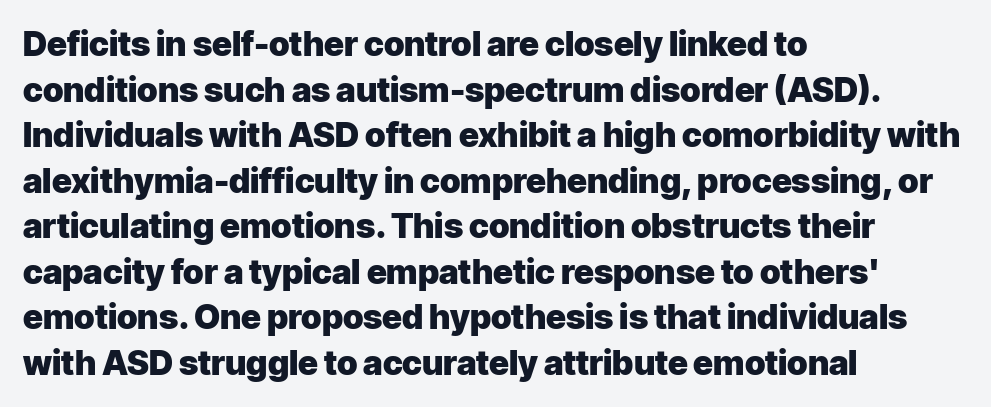
{"serif": "no", "italic": "no", "bold": "yes", "weight": "heavy", "width": "normal", "stroke_contrast": "low", "x_height": "medium", "monospaced": "no", "underline": "no", "align": "left", "line_spacing": "normal", "line_spacing_ratio": 1.34, "letter_spacing": "normal", "letter_spacing_em": 0.0, "glyph_px": 34}
